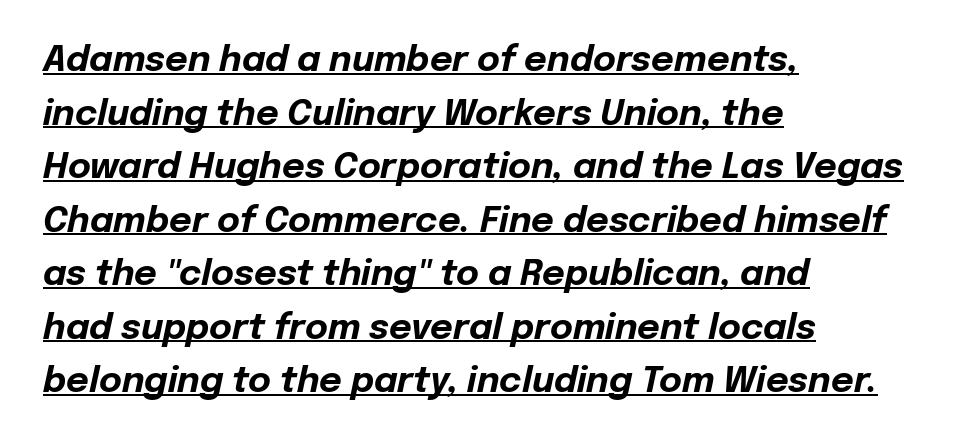
Q: Is the text bold? A: Yes.
Q: Is the text italic (slanted)? A: Yes, it leans right by about 12 degrees.
Q: Is the text underlined? A: Yes.
Q: How is the paragraph aligned? A: Left-aligned.
Q: Is the spacing between letters normal or unusually wide? A: Normal.
Q: Is the spacing between lines tight, normal or loose? A: Normal.
Q: Width (condensed, normal, or wide)? A: Normal.
Q: Stroke contrast? A: Low.
Q: x-height? A: Medium.
Q: Monospaced? A: No.
